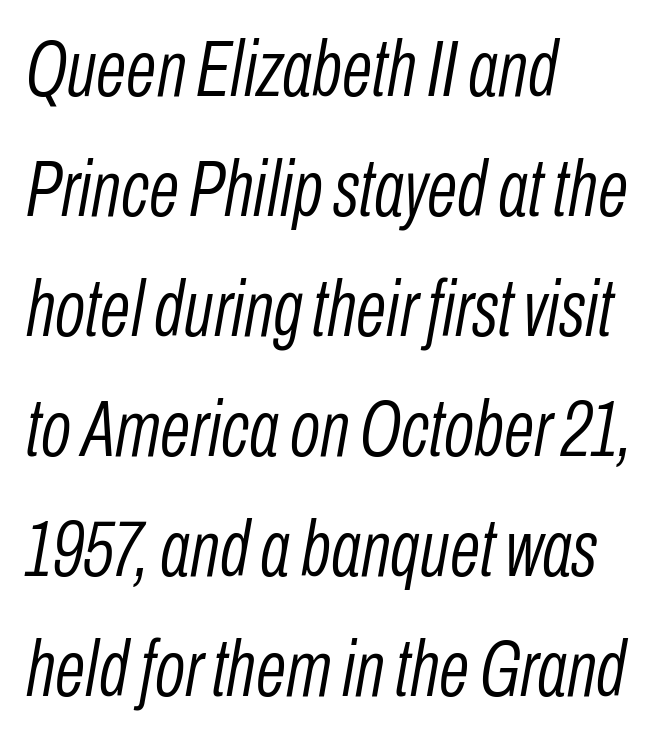
Has an underline been added? It has not. Quick note: italic. The passage shown is typed in a proportional face where columns would drift. The rows are spaced the way most documents space them. This is not heavy type; no bold has been used. Compared with typical body copy, the letter spacing here is the same.
